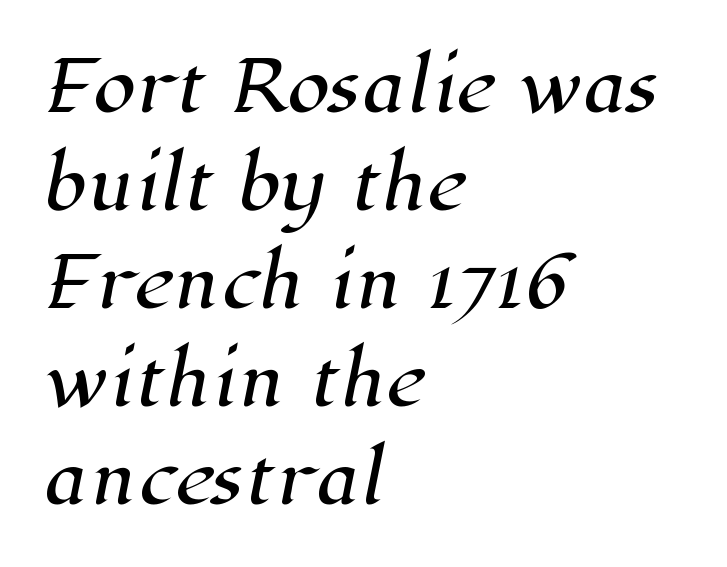
{"serif": "yes", "width": "normal", "stroke_contrast": "high", "x_height": "medium", "monospaced": "no", "underline": "no", "align": "left", "line_spacing": "normal", "line_spacing_ratio": 1.42, "letter_spacing": "normal", "letter_spacing_em": 0.0, "glyph_px": 69}
